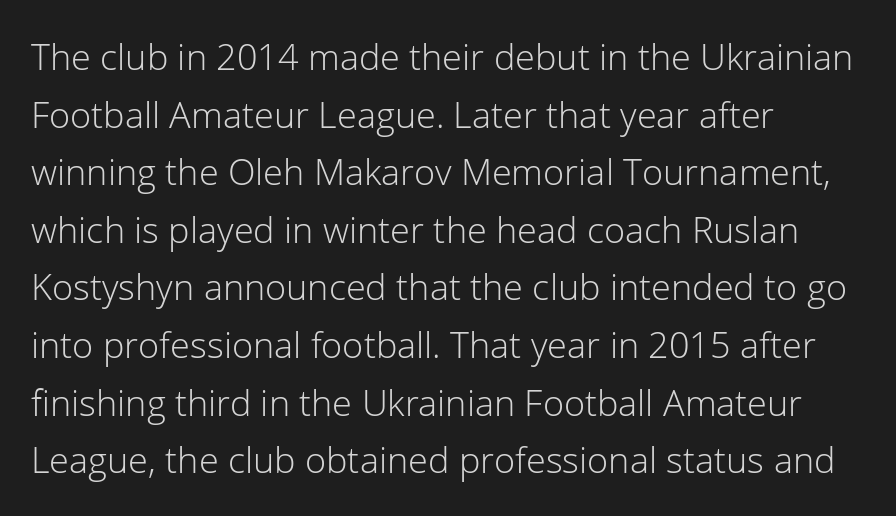
Q: Is the text bold? A: No.
Q: Is the text italic (slanted)? A: No, it is upright.
Q: Is the typeface a serif or a sans-serif typeface? A: Sans-serif.
Q: Is the text underlined? A: No.
Q: How is the paragraph aligned? A: Left-aligned.
Q: Is the spacing between letters normal or unusually wide? A: Normal.
Q: Is the spacing between lines tight, normal or loose? A: Normal.
Q: Width (condensed, normal, or wide)? A: Normal.
Q: Stroke contrast? A: Low.
Q: x-height? A: Medium.
Q: Monospaced? A: No.
